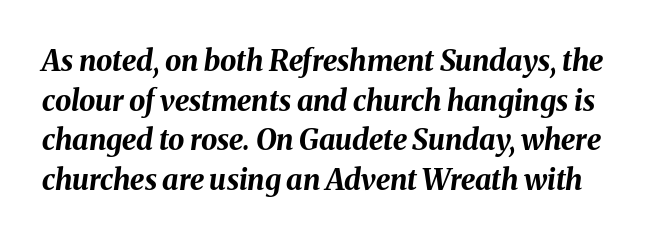
The image shows 29 px bold type, italic (leaning right); set normal line spacing (1.37x), normal letter spacing, not underlined; medium stroke contrast and a medium x-height.
